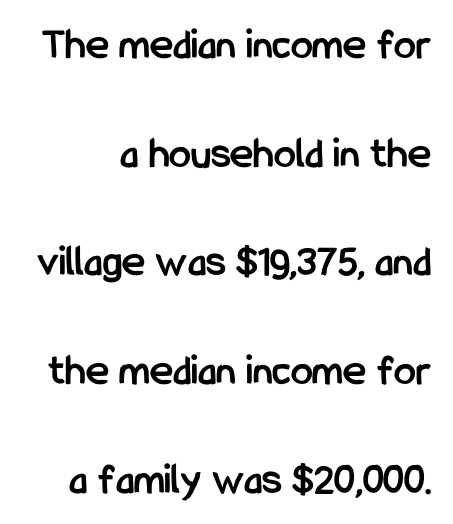
{"serif": "no", "italic": "no", "bold": "yes", "weight": "semibold", "width": "condensed", "stroke_contrast": "low", "x_height": "medium", "monospaced": "no", "underline": "no", "line_spacing": "loose", "line_spacing_ratio": 2.47, "letter_spacing": "normal", "letter_spacing_em": 0.0, "glyph_px": 44}
